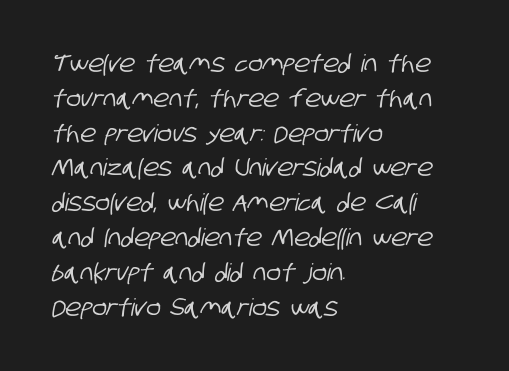
The image shows 24 px text type; set left-aligned, normal line spacing (1.45x), normal letter spacing, not underlined.
